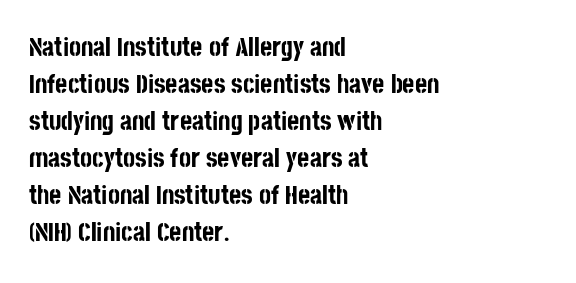
Q: Is the text bold? A: Yes.
Q: Is the text italic (slanted)? A: No, it is upright.
Q: Is the text underlined? A: No.
Q: How is the paragraph aligned? A: Left-aligned.
Q: Is the spacing between letters normal or unusually wide? A: Normal.
Q: Is the spacing between lines tight, normal or loose? A: Normal.
